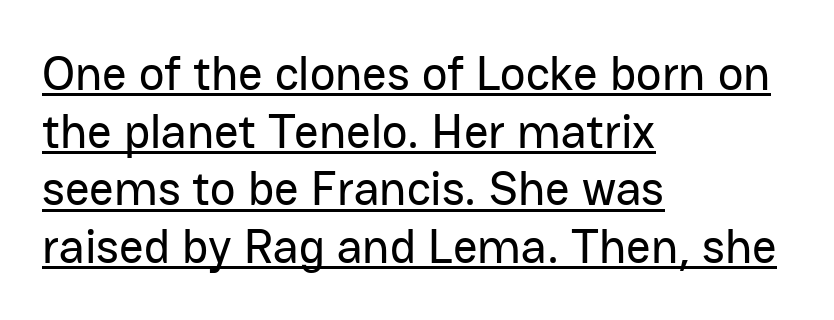
Q: Is the text italic (slanted)? A: No, it is upright.
Q: Is the typeface a serif or a sans-serif typeface? A: Sans-serif.
Q: Is the text underlined? A: Yes.
Q: How is the paragraph aligned? A: Left-aligned.
Q: Is the spacing between letters normal or unusually wide? A: Normal.
Q: Width (condensed, normal, or wide)? A: Normal.
Q: Stroke contrast? A: Low.
Q: x-height? A: Medium.
Q: Monospaced? A: No.
